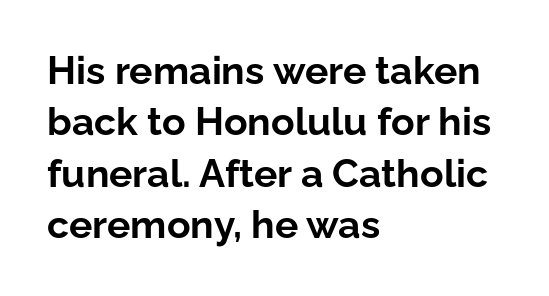
{"serif": "no", "italic": "no", "bold": "yes", "weight": "bold", "width": "normal", "stroke_contrast": "low", "x_height": "medium", "monospaced": "no", "underline": "no", "align": "left", "line_spacing": "normal", "line_spacing_ratio": 1.32, "letter_spacing": "normal", "letter_spacing_em": 0.0, "glyph_px": 39}
